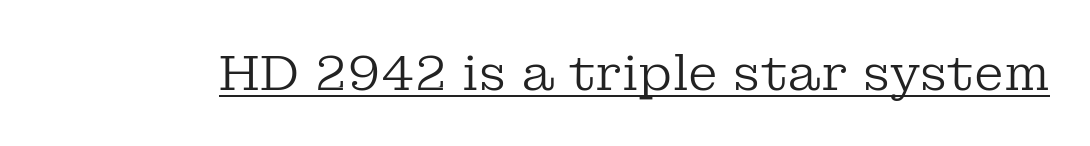
The image shows 49 px regular-weight serif type, upright; set normal letter spacing, underlined; low stroke contrast and a medium x-height.
